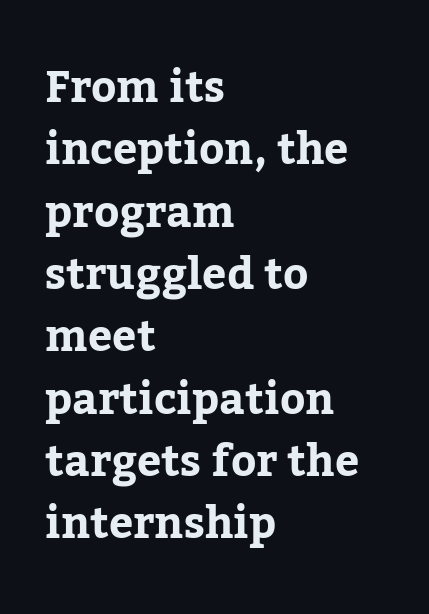
Successive baselines arrive at the customary interval. Quick note: underline off. Is there any slant? The stems are plumb. Which margin do the lines hug? The left one — the right edge is uneven. A typesetter would call this zero additional tracking. Typographically, this falls in the serif category.
